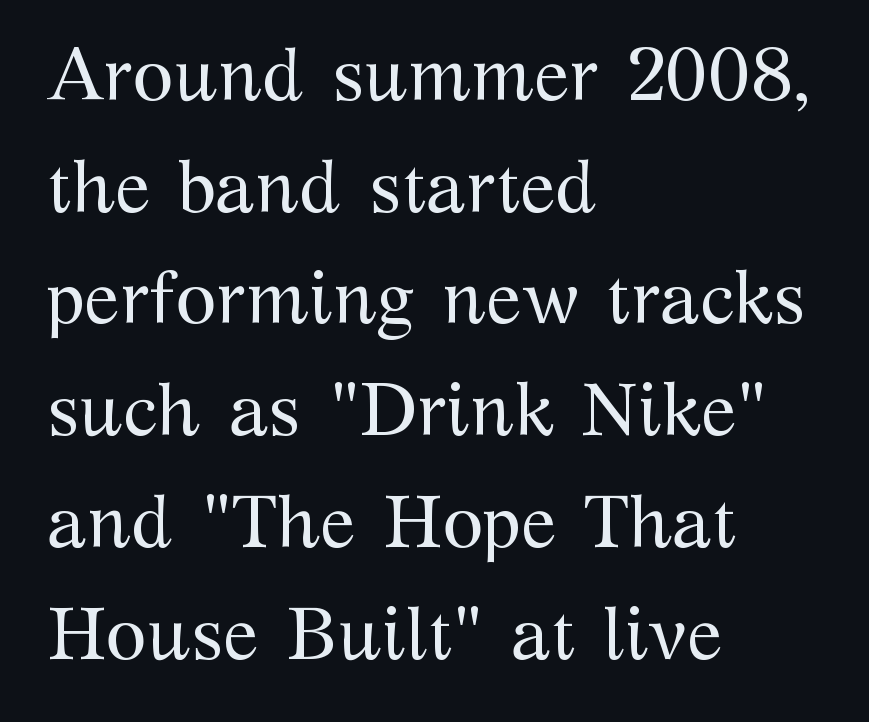
{"serif": "yes", "italic": "no", "bold": "no", "weight": "regular", "width": "normal", "stroke_contrast": "medium", "x_height": "medium", "monospaced": "no", "underline": "no", "align": "left", "line_spacing": "normal", "line_spacing_ratio": 1.51, "letter_spacing": "normal", "letter_spacing_em": 0.0, "glyph_px": 74}
